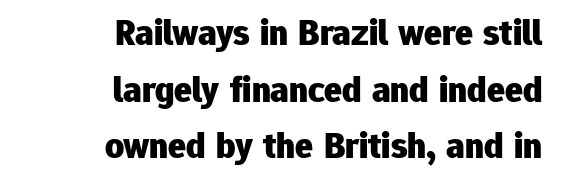
{"serif": "no", "italic": "no", "bold": "yes", "weight": "heavy", "width": "normal", "stroke_contrast": "low", "x_height": "medium", "monospaced": "no", "underline": "no", "align": "right", "line_spacing": "normal", "line_spacing_ratio": 1.53, "letter_spacing": "normal", "letter_spacing_em": 0.0, "glyph_px": 37}
